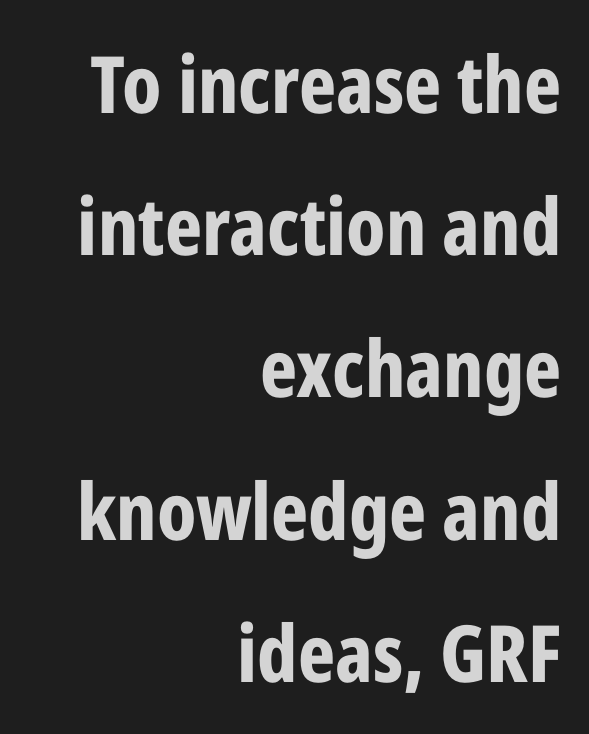
Q: Is the text bold? A: Yes.
Q: Is the text italic (slanted)? A: No, it is upright.
Q: Is the typeface a serif or a sans-serif typeface? A: Sans-serif.
Q: Is the text underlined? A: No.
Q: How is the paragraph aligned? A: Right-aligned.
Q: Is the spacing between letters normal or unusually wide? A: Normal.
Q: Width (condensed, normal, or wide)? A: Condensed.
Q: Stroke contrast? A: Low.
Q: x-height? A: Medium.
Q: Monospaced? A: No.
